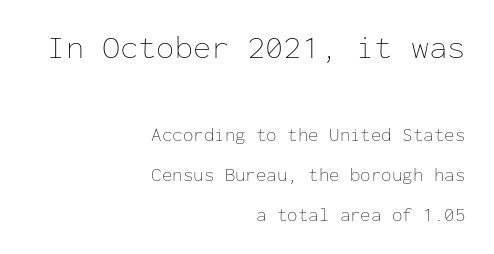
Each line ends at the same right margin while the left side varies. The passage shown stacks its lines with a broad gap. You could count columns in this text — the font is strictly monospaced. Decoration check: the copy has no underline.
